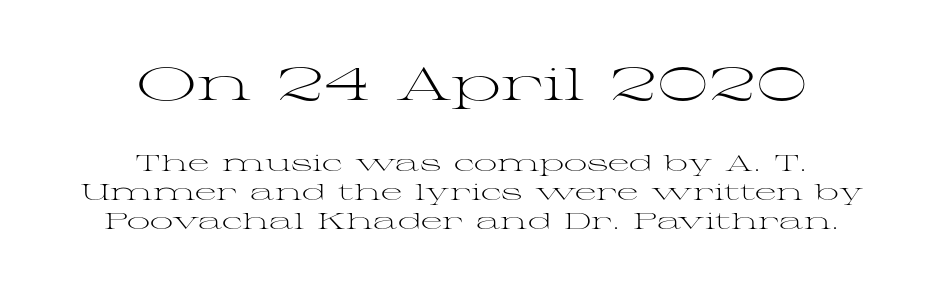
Q: Is the text bold? A: No.
Q: Is the text italic (slanted)? A: No, it is upright.
Q: Is the typeface a serif or a sans-serif typeface? A: Serif.
Q: Is the text underlined? A: No.
Q: How is the paragraph aligned? A: Centered.
Q: Is the spacing between letters normal or unusually wide? A: Normal.
Q: Is the spacing between lines tight, normal or loose? A: Normal.
Q: Which block of text is set in a larger size, the first (top) or the second (bottom)? A: The first (top) one.
Q: Width (condensed, normal, or wide)? A: Wide.
Q: Stroke contrast? A: Medium.
Q: x-height? A: Medium.
Q: Monospaced? A: No.
